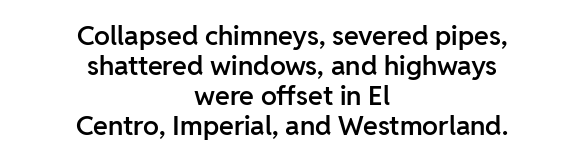
{"italic": "no", "bold": "semi", "underline": "no", "align": "center", "line_spacing": "tight", "line_spacing_ratio": 1.11, "letter_spacing": "normal", "letter_spacing_em": 0.0, "glyph_px": 27}
